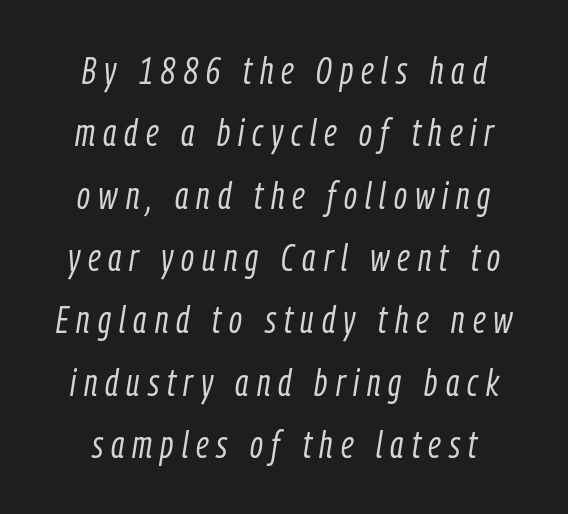
{"italic": "yes", "lean": "right", "slant_degrees": 9, "bold": "no", "weight": "light", "width": "condensed", "stroke_contrast": "low", "x_height": "medium", "monospaced": "no", "underline": "no", "line_spacing": "normal", "line_spacing_ratio": 1.64, "letter_spacing": "wide", "letter_spacing_em": 0.21, "glyph_px": 38}
